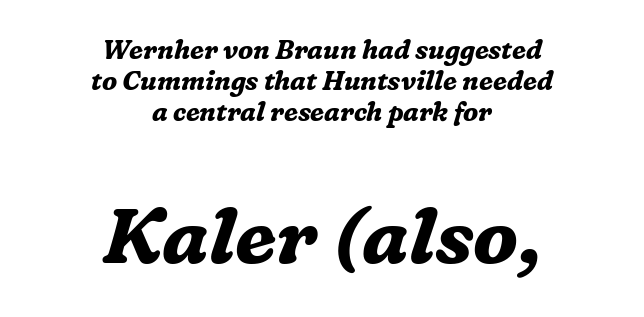
The compositor balanced each line on the midline. This rendering employs a face with finishing strokes, i.e., a serif. The more generous point size was reserved for the lower chunk. Compared with an ordinary text face, these strokes are far heavier — a full bold.
